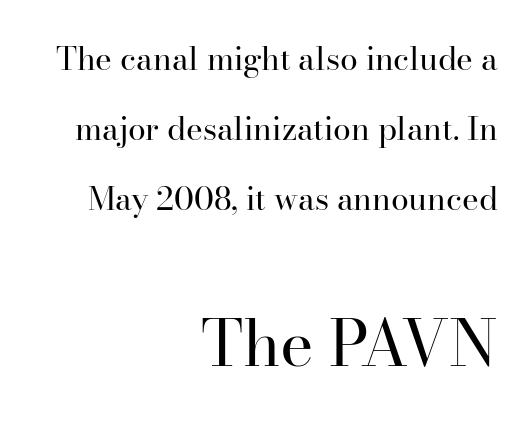
The image shows 64 px regular-weight serif type, upright; set right-aligned, loose line spacing (2.18x), normal letter spacing, not underlined; the second (bottom) block is 2.0x larger; high stroke contrast and a small x-height.
